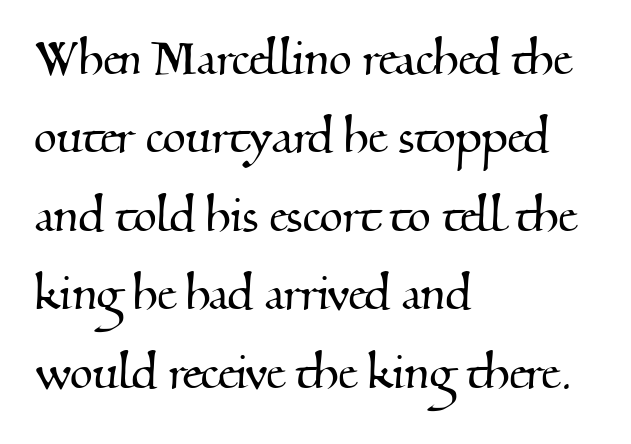
{"serif": "yes", "width": "normal", "stroke_contrast": "medium", "x_height": "small", "monospaced": "no", "underline": "no", "align": "left", "line_spacing": "normal", "line_spacing_ratio": 1.33, "letter_spacing": "normal", "letter_spacing_em": 0.0, "glyph_px": 59}
